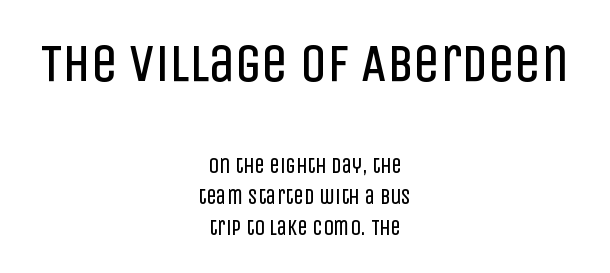
The image shows 53 px regular-weight, condensed sans-serif type, upright; set centered, normal line spacing (1.48x), normal letter spacing, not underlined; the first (top) block is 2.52x larger; low stroke contrast and a large x-height.
